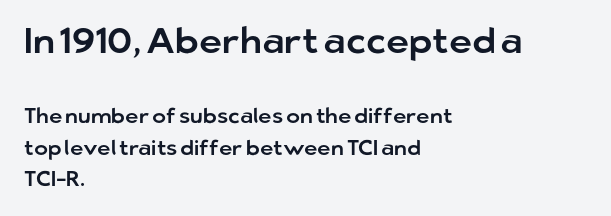
Grotesque or geometric, the face here clearly has no serifs. Compare the two chunks: the upper has the greater cap height. A typesetter would call this proportional, since set widths differ per character. One glance says typical: line gaps are just what's usual. A classic flush-left, rag-right setting is used for this passage.
